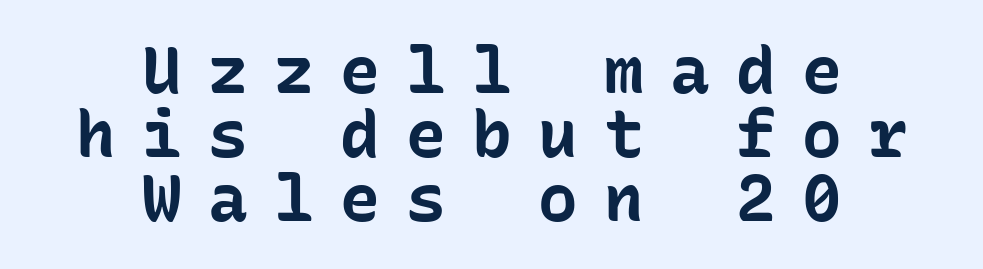
The image shows 66 px bold sans-serif type, upright, monospaced; set centered, tight line spacing (0.97x), unusually wide letter spacing (+0.4 em), not underlined; low stroke contrast and a medium x-height.
